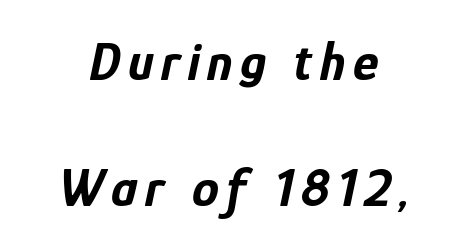
The image shows 54 px bold, condensed type, italic (leaning right); set loose line spacing (2.33x), not underlined; low stroke contrast and a medium x-height.
